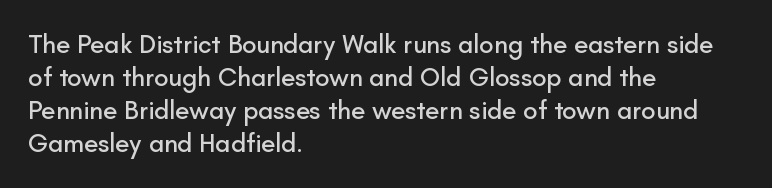
The image shows 26 px text type, upright; set left-aligned, normal line spacing (1.27x), normal letter spacing, not underlined.
